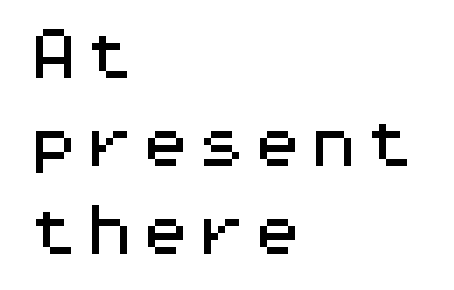
The image shows 56 px wide sans-serif type, upright, monospaced; set left-aligned, normal line spacing (1.57x), normal letter spacing, not underlined; medium stroke contrast and a medium x-height.
